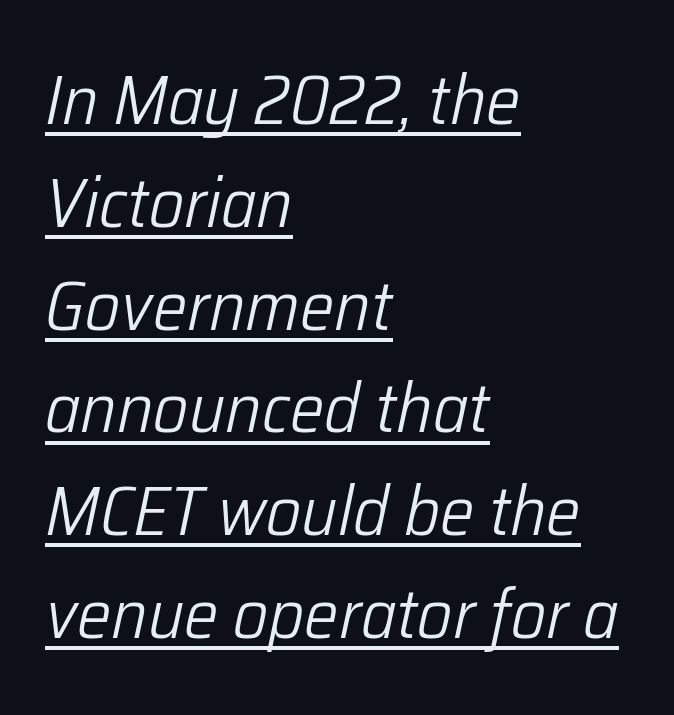
Glyph-to-glyph distance matches everyday printed text. Beneath each row of characters lies a ruled line. Think of a printed novel: that variable character pitch is what you see here. If you drew a ruler down the left edge, every line would touch it.
